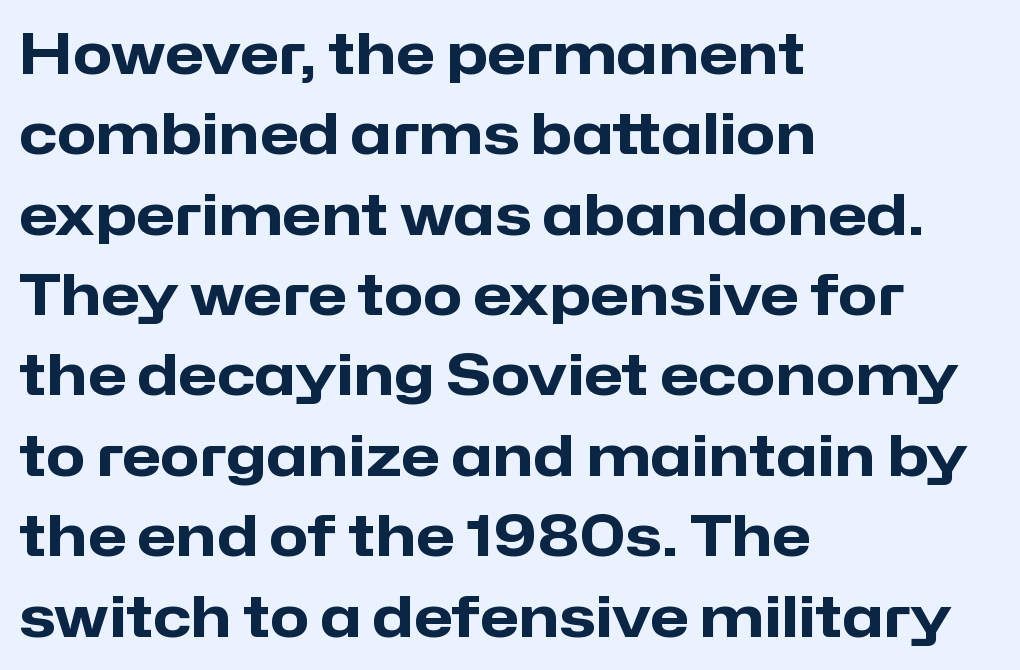
Q: Is the text bold? A: Yes.
Q: Is the text italic (slanted)? A: No, it is upright.
Q: Is the typeface a serif or a sans-serif typeface? A: Sans-serif.
Q: Is the text underlined? A: No.
Q: How is the paragraph aligned? A: Left-aligned.
Q: Is the spacing between letters normal or unusually wide? A: Normal.
Q: Is the spacing between lines tight, normal or loose? A: Normal.
Q: Width (condensed, normal, or wide)? A: Normal.
Q: Stroke contrast? A: Low.
Q: x-height? A: Medium.
Q: Monospaced? A: No.
